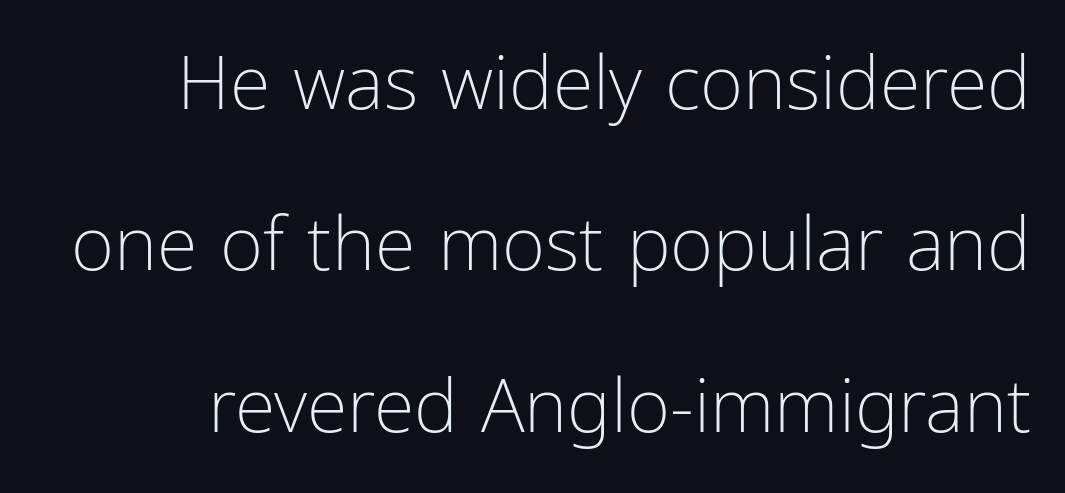
{"serif": "no", "italic": "no", "bold": "no", "weight": "light", "width": "condensed", "stroke_contrast": "low", "x_height": "medium", "monospaced": "no", "underline": "no", "line_spacing": "loose", "line_spacing_ratio": 2.18, "letter_spacing": "normal", "letter_spacing_em": 0.0, "glyph_px": 74}
